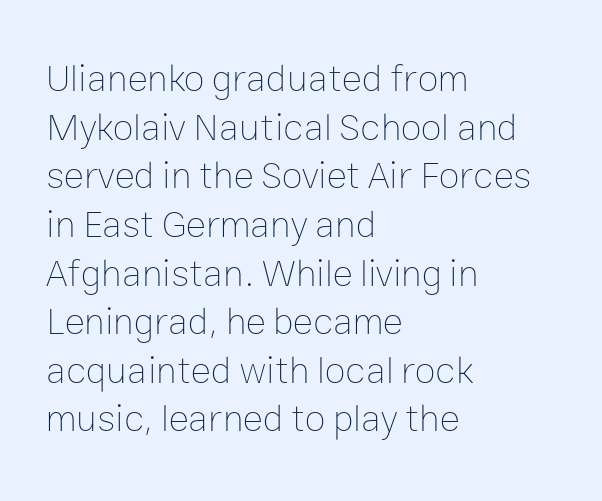
The image shows 38 px thin type, upright; set left-aligned, normal line spacing (1.28x), normal letter spacing, not underlined; low stroke contrast and a medium x-height.
